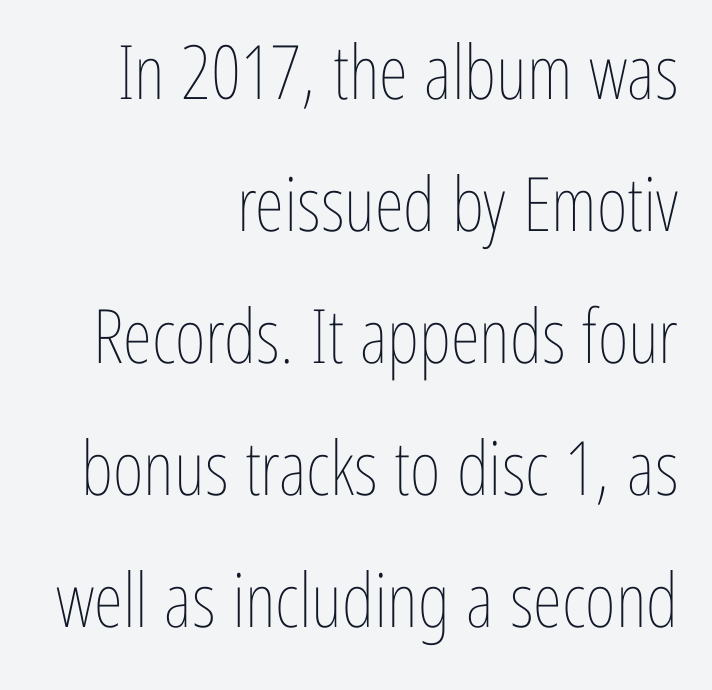
Think standard paragraph weight, or any step lighter than that. Does the copy run flush right? Yes — the right margin is perfectly even. Check under the words: just untouched page. Think of a printed novel: that variable character pitch is what you see here. Nobody touched the tracking dial on this one.
